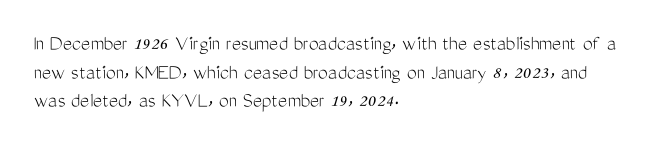
Q: Is the text bold? A: No.
Q: Is the text italic (slanted)? A: No, it is upright.
Q: Is the text underlined? A: No.
Q: How is the paragraph aligned? A: Left-aligned.
Q: Is the spacing between letters normal or unusually wide? A: Normal.
Q: Is the spacing between lines tight, normal or loose? A: Normal.
